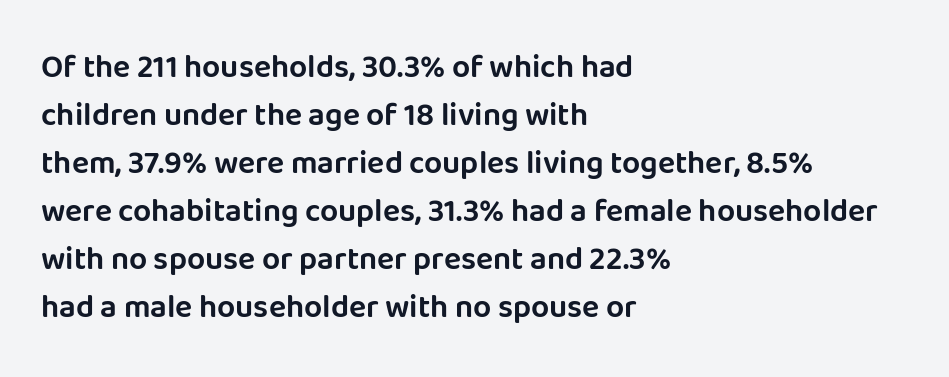
The area under the type is left untouched. Alignment: flush left. Think of a printed novel: that variable character pitch is what you see here. No extra tracking has been applied to these lines.
